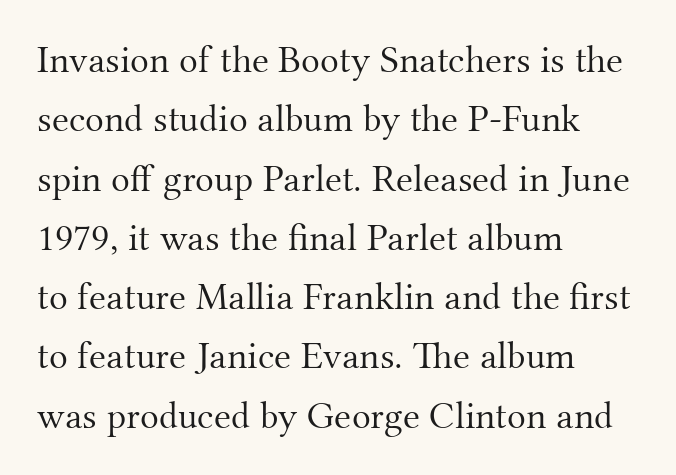
{"serif": "yes", "italic": "no", "bold": "no", "weight": "light", "width": "normal", "stroke_contrast": "medium", "x_height": "small", "monospaced": "no", "underline": "no", "align": "left", "line_spacing": "normal", "line_spacing_ratio": 1.52, "letter_spacing": "normal", "letter_spacing_em": 0.0, "glyph_px": 39}
